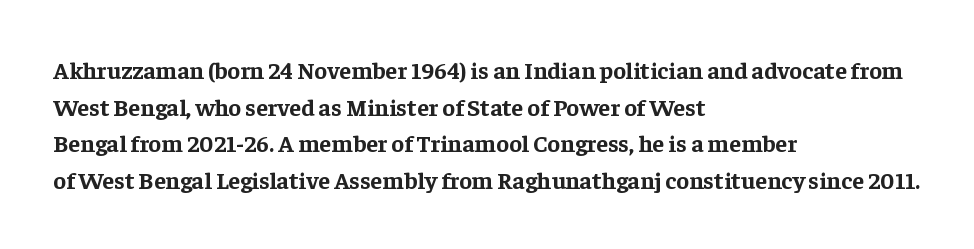
A typesetter would call this zero additional tracking. The letters stand upright; this is a roman face. Regular leading. The passage is arranged the way most books set body copy — flush left. Rule under the text: the space is simply empty. Strokes here are thick enough to call this a true bold.
